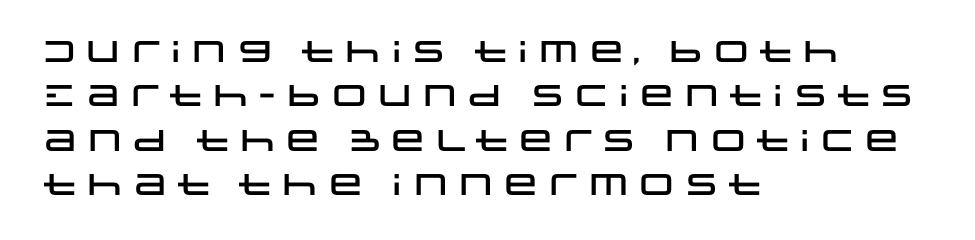
The image shows 30 px wide sans-serif type, upright; set left-aligned, normal line spacing (1.48x), normal letter spacing, not underlined; low stroke contrast and a large x-height.
